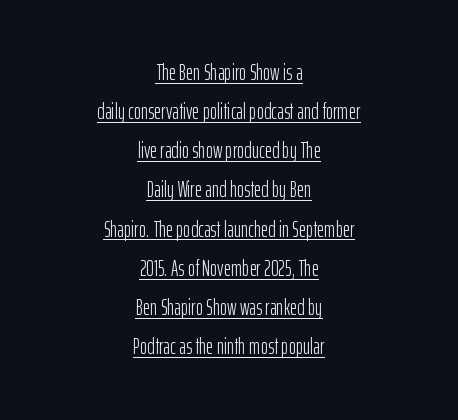
Compared with undecorated copy, this sample adds a rule below the words. Tracking value appears to be zero — textbook default spacing. The characters are drawn with everyday or finer stroke widths. You can tell it's not italic because the verticals are truly vertical. Visually the block forms a symmetrical silhouette, jagged on both flanks.
